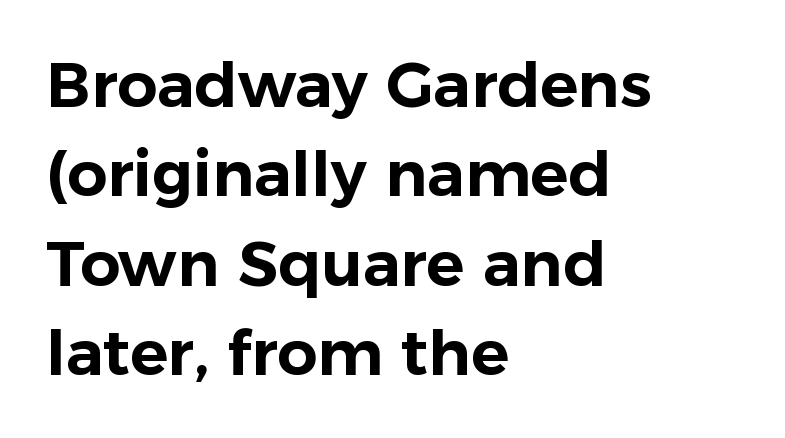
The image shows 63 px sans-serif type, upright; set left-aligned, normal line spacing (1.42x), normal letter spacing, not underlined; low stroke contrast and a medium x-height.
